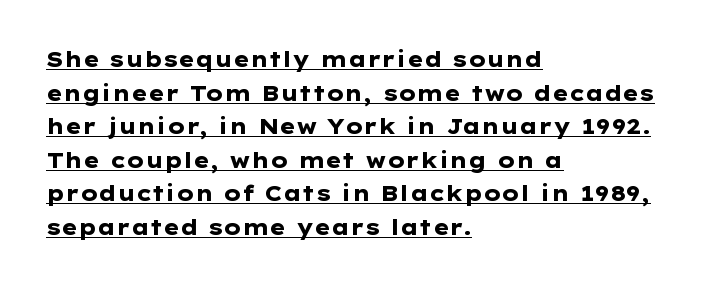
Q: Is the text bold? A: Yes.
Q: Is the text italic (slanted)? A: No, it is upright.
Q: Is the text underlined? A: Yes.
Q: How is the paragraph aligned? A: Left-aligned.
Q: Is the spacing between letters normal or unusually wide? A: Normal.
Q: Is the spacing between lines tight, normal or loose? A: Normal.
